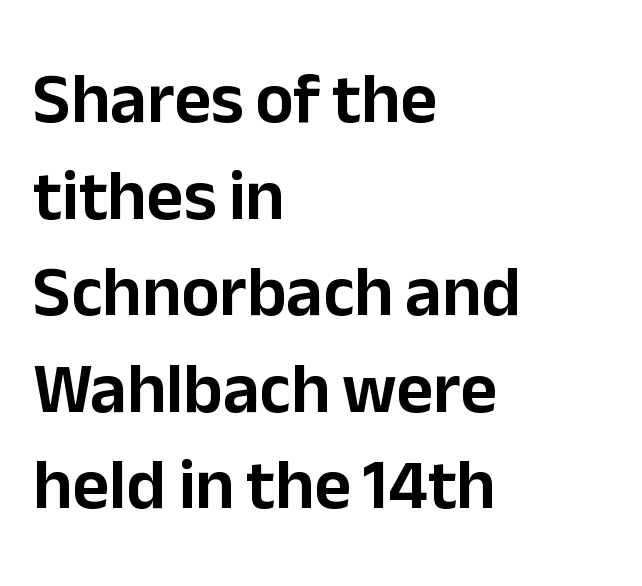
Caption: multi-line text, flush left, ragged right. To sum up the face: it is a sans, with no serifs. Does the leading feel generous? No, just average. It's the straight-up-and-down kind of type. The glyphs are unaccompanied by any horizontal stroke below them. The rendering uses natural spacing where letterforms have individual widths.
